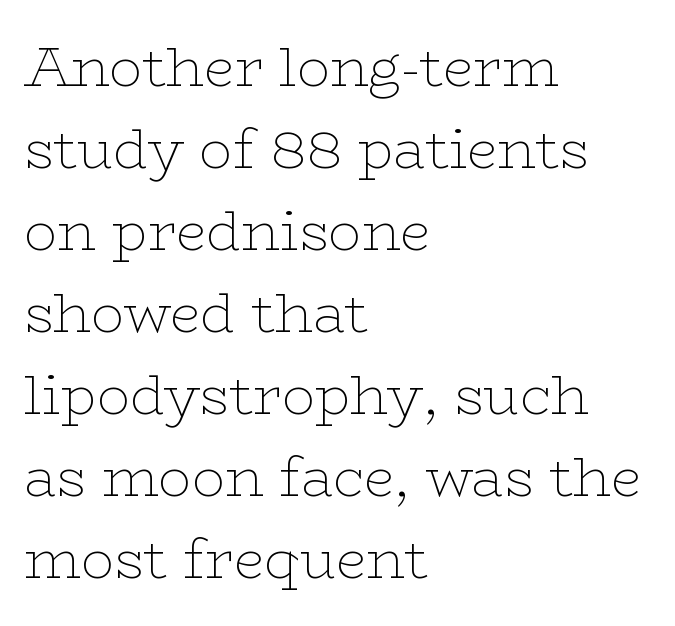
The image shows 55 px thin, wide serif type, upright; set left-aligned, normal line spacing (1.49x), normal letter spacing, not underlined; low stroke contrast and a medium x-height.
